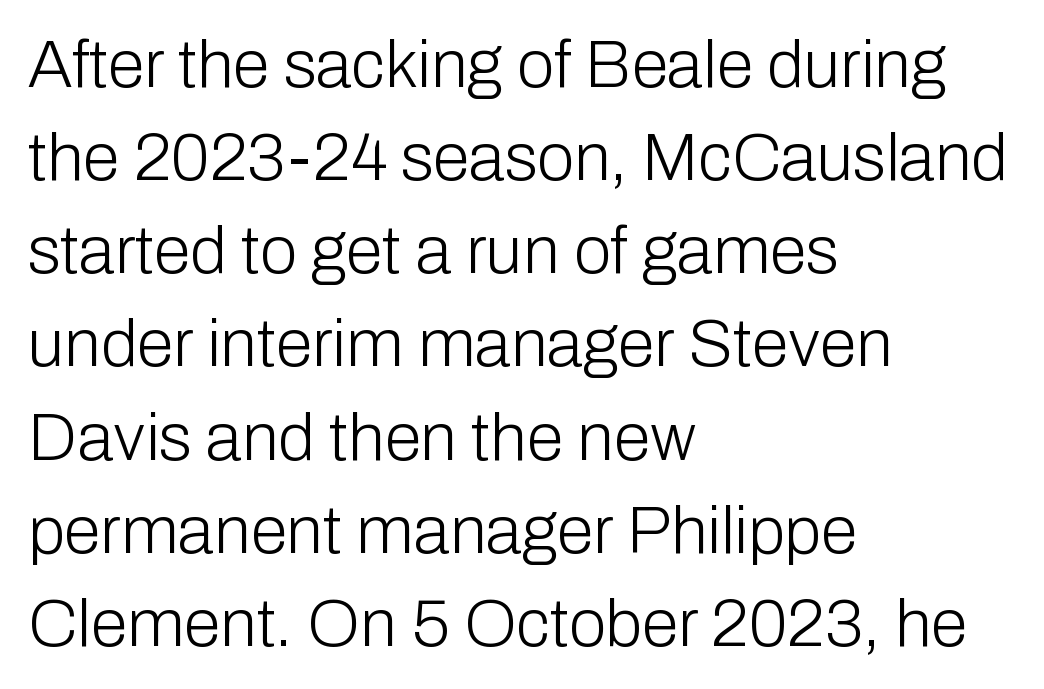
The image shows 67 px light sans-serif type, upright; set left-aligned, normal line spacing (1.39x), normal letter spacing, not underlined; low stroke contrast and a medium x-height.
